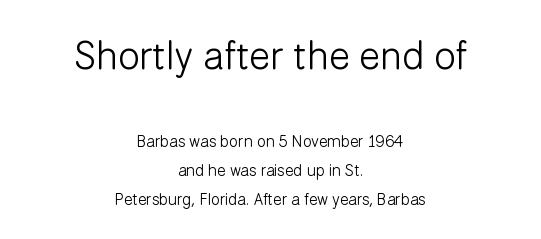
{"serif": "no", "italic": "no", "bold": "no", "weight": "light", "width": "normal", "stroke_contrast": "low", "x_height": "medium", "monospaced": "no", "underline": "no", "align": "center", "line_spacing_ratio": 1.82, "letter_spacing": "normal", "letter_spacing_em": 0.0, "larger_block": "first", "size_ratio": 2.44, "glyph_px": 39}
